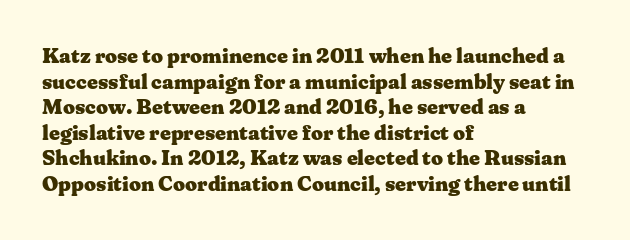
{"italic": "no", "bold": "yes", "underline": "no", "align": "left", "line_spacing_ratio": 1.22, "letter_spacing": "normal", "letter_spacing_em": 0.0, "glyph_px": 21}
